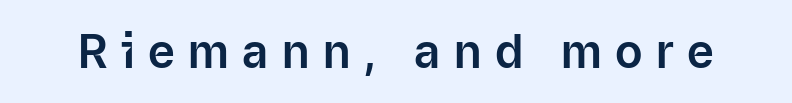
{"serif": "no", "italic": "no", "width": "normal", "stroke_contrast": "low", "x_height": "medium", "monospaced": "no", "underline": "no", "letter_spacing": "wide", "letter_spacing_em": 0.29, "glyph_px": 46}
